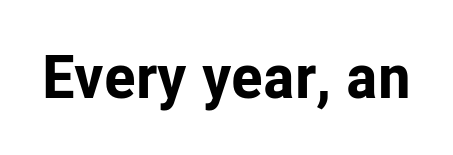
Does extra space separate the letters? No, they use regular spacing. Are there feet on the stems? There aren't — it's a sans. Here the designer chose a conventional face with non-uniform glyph widths. Letters rest on an invisible, unmarked baseline. The letters stand upright; this is a roman face.
